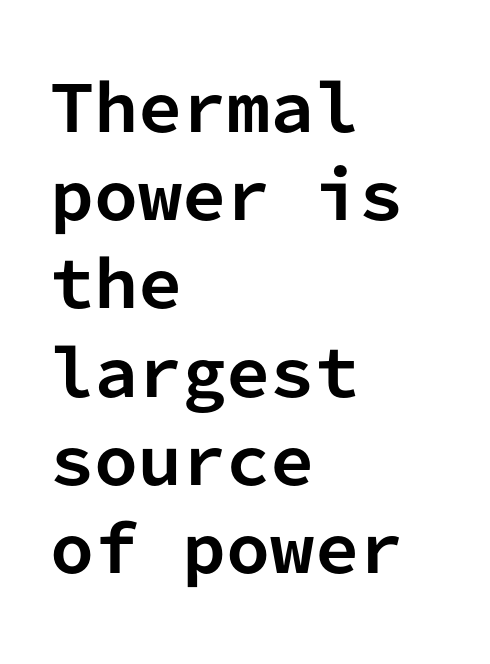
{"serif": "no", "italic": "no", "bold": "yes", "weight": "bold", "width": "normal", "stroke_contrast": "low", "x_height": "medium", "monospaced": "yes", "underline": "no", "align": "left", "line_spacing": "normal", "line_spacing_ratio": 1.4, "letter_spacing": "normal", "letter_spacing_em": 0.0, "glyph_px": 63}
